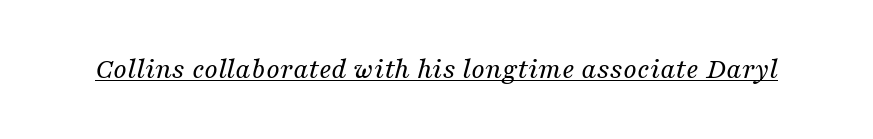
{"serif": "yes", "italic": "yes", "lean": "right", "slant_degrees": 16, "bold": "no", "weight": "regular", "width": "normal", "stroke_contrast": "medium", "x_height": "medium", "monospaced": "no", "underline": "yes", "letter_spacing": "normal", "letter_spacing_em": 0.0, "glyph_px": 30}
